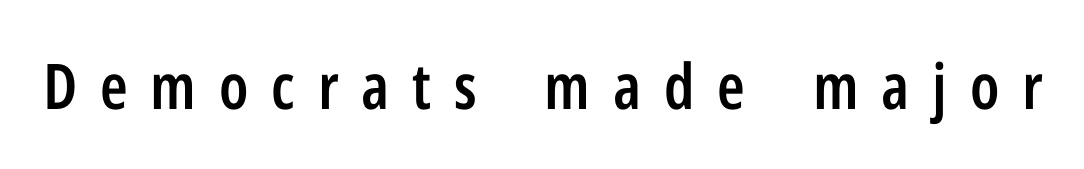
{"serif": "no", "italic": "no", "bold": "semi", "weight": "semibold", "width": "condensed", "stroke_contrast": "low", "x_height": "medium", "monospaced": "no", "underline": "no", "letter_spacing": "wide", "letter_spacing_em": 0.36, "glyph_px": 63}
